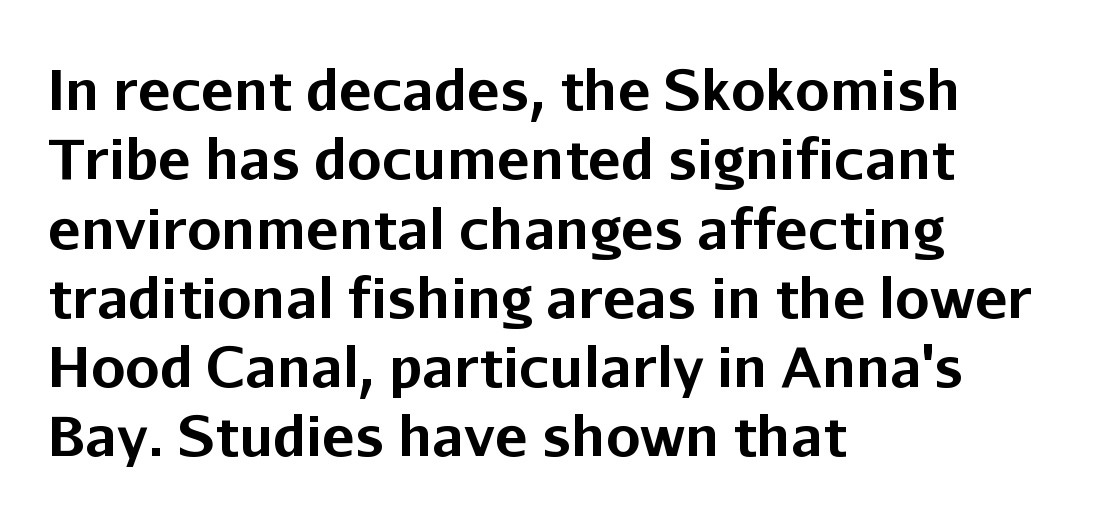
The image shows 55 px bold sans-serif type, upright; set left-aligned, normal line spacing (1.26x), normal letter spacing, not underlined; low stroke contrast and a medium x-height.
